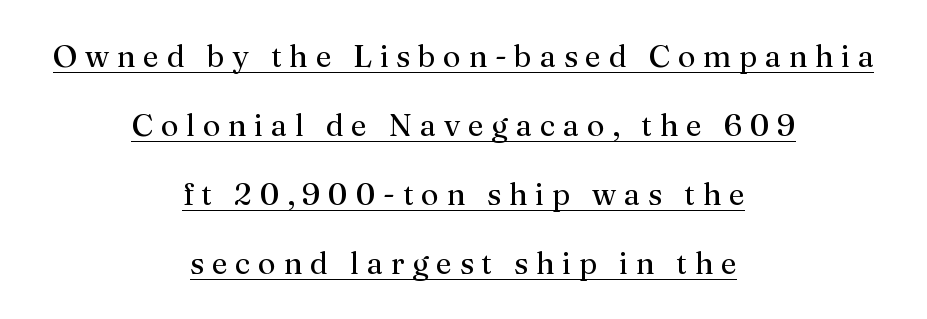
The image shows 31 px regular-weight serif type, upright; set centered, loose line spacing (2.23x), unusually wide letter spacing (+0.25 em), underlined; medium stroke contrast and a medium x-height.
